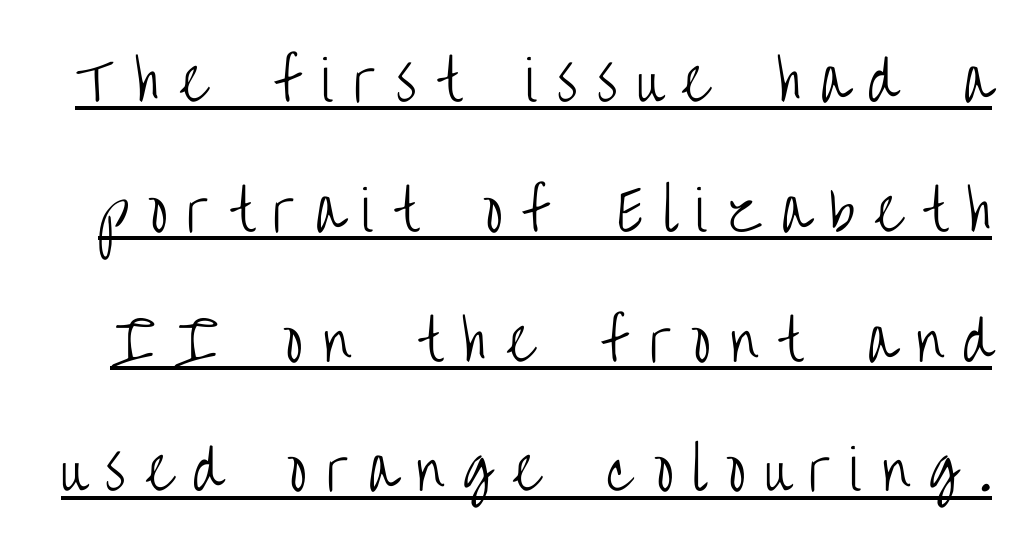
The typesetter has applied underlining to the passage shown. This sample has the flowing, uneven cadence of proportional lettering. Whoever set this chose breathing room over compactness in the vertical rhythm. The line texture is sparse and dotted thanks to wide tracking.
